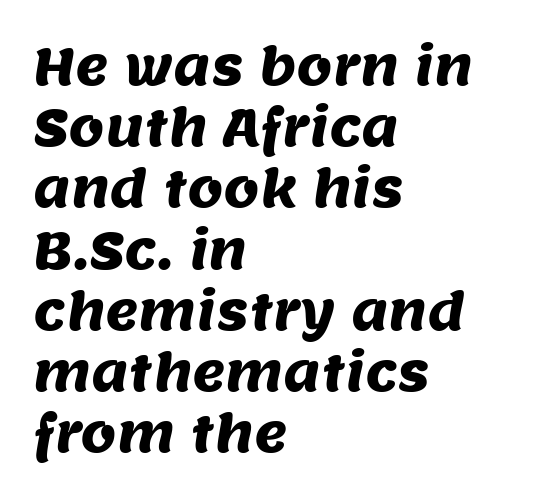
The image shows 51 px sans-serif type; set left-aligned, line spacing 1.2x, normal letter spacing, not underlined; medium stroke contrast and a large x-height.
